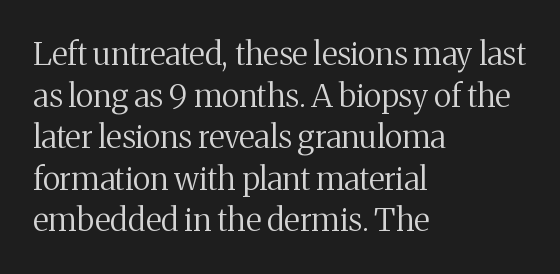
{"serif": "yes", "italic": "no", "bold": "no", "weight": "regular", "width": "normal", "stroke_contrast": "medium", "x_height": "medium", "monospaced": "no", "underline": "no", "align": "left", "line_spacing": "normal", "line_spacing_ratio": 1.3, "letter_spacing": "normal", "letter_spacing_em": 0.0, "glyph_px": 32}
